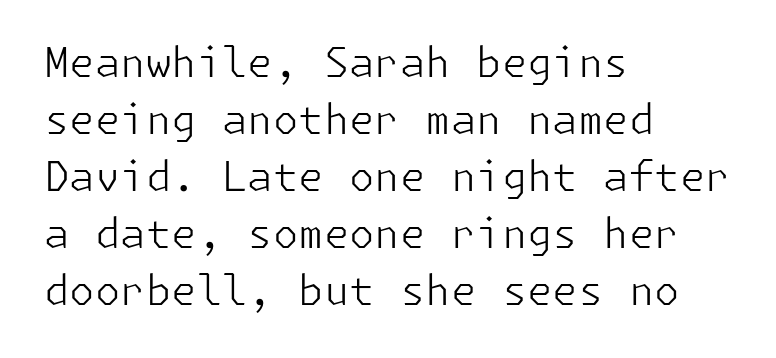
You could call the tracking neutral — neither tight nor loose. The typography opts for an upright posture over an oblique one. These lines stack with their left ends in a neat column. Font category for this specimen: sans-serif. No extra ink here — the face is not bold. The passage shown stacks its lines at a standard gap.
